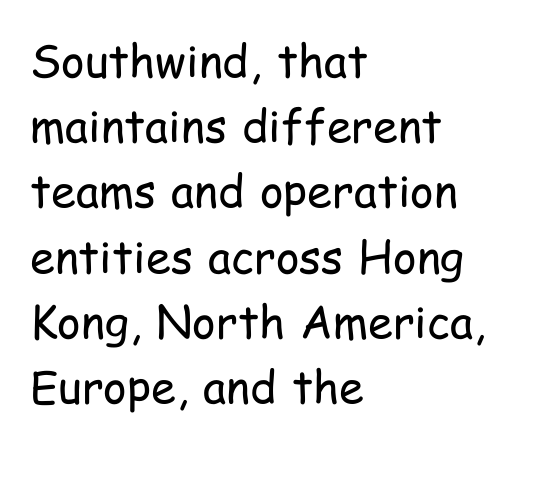
Q: Is the text bold? A: No.
Q: Is the text italic (slanted)? A: No, it is upright.
Q: Is the typeface a serif or a sans-serif typeface? A: Sans-serif.
Q: Is the text underlined? A: No.
Q: How is the paragraph aligned? A: Left-aligned.
Q: Is the spacing between letters normal or unusually wide? A: Normal.
Q: Is the spacing between lines tight, normal or loose? A: Normal.
Q: Width (condensed, normal, or wide)? A: Condensed.
Q: Stroke contrast? A: Low.
Q: x-height? A: Medium.
Q: Monospaced? A: No.
